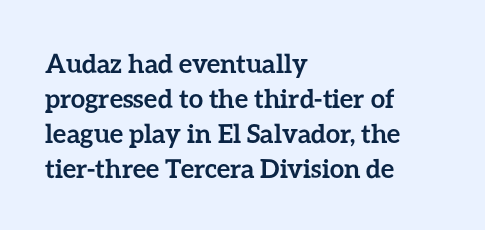
Spacing between characters is what you'd get straight out of the box. If you drew a line through each stem, it would be perfectly vertical. Which margin do the lines hug? The left one — the right edge is uneven. Leading: standard. Is the type bold? Yes — the strokes are clearly thick and heavy.
